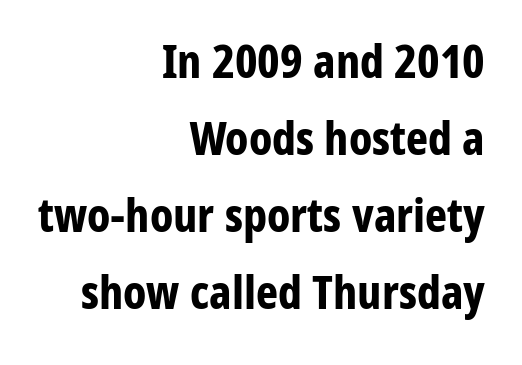
The image shows 47 px bold, condensed sans-serif type, upright; set right-aligned, normal line spacing (1.64x), normal letter spacing, not underlined; low stroke contrast and a medium x-height.
